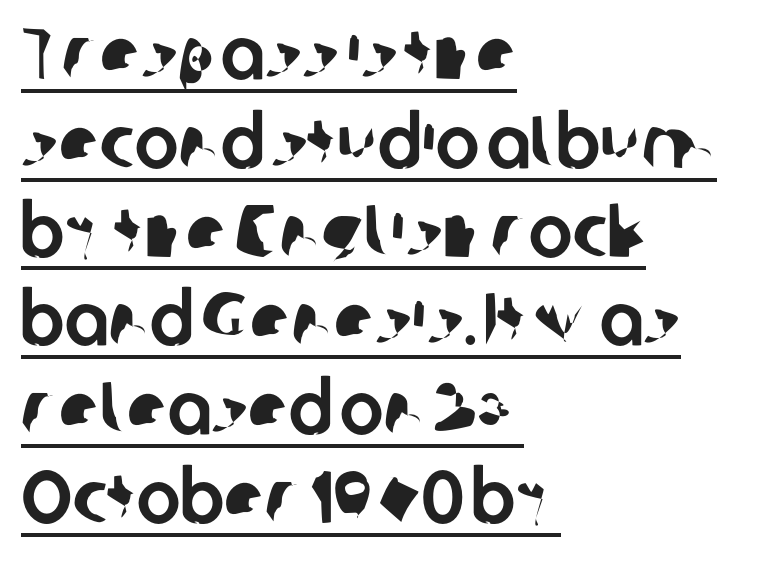
The image shows 74 px sans-serif type; set left-aligned, line spacing 1.2x, normal letter spacing, underlined; low stroke contrast and a medium x-height.
